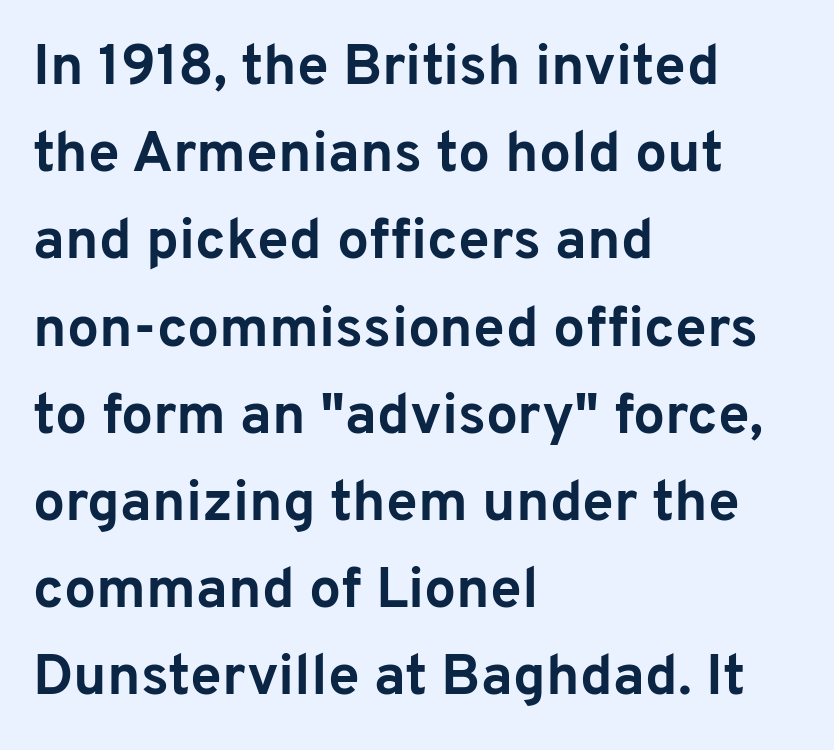
The glyphs have the mass of a bold cut. These lines are rendered in a variable-pitch font. Alignment: flush left. The rendering uses a moderate line-height, typical for paragraphs.
